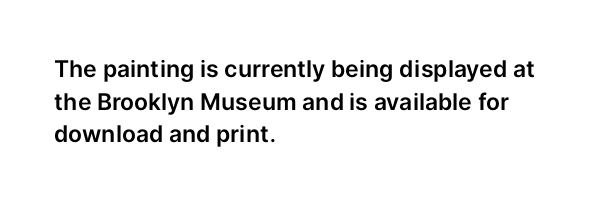
{"italic": "no", "underline": "no", "align": "left", "line_spacing": "normal", "line_spacing_ratio": 1.42, "letter_spacing": "normal", "letter_spacing_em": 0.0, "glyph_px": 23}
